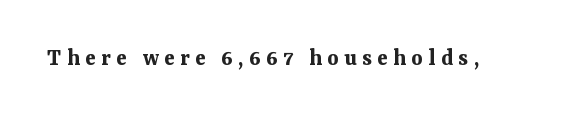
Posture: straight, roman, zero tilt. Rule under the text: the space is simply empty. Tracking value appears strongly positive — letters spread wide. Pretty heavy lettering here — definitely bold.
